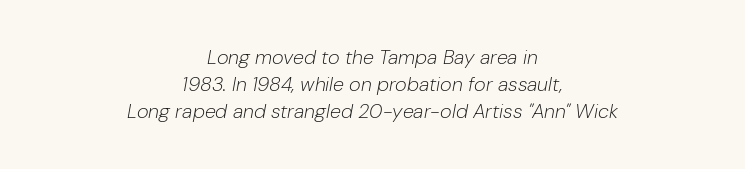
{"italic": "yes", "lean": "right", "slant_degrees": 10, "bold": "no", "underline": "no", "align": "center", "line_spacing": "normal", "line_spacing_ratio": 1.34, "letter_spacing": "normal", "letter_spacing_em": 0.0, "glyph_px": 20}
